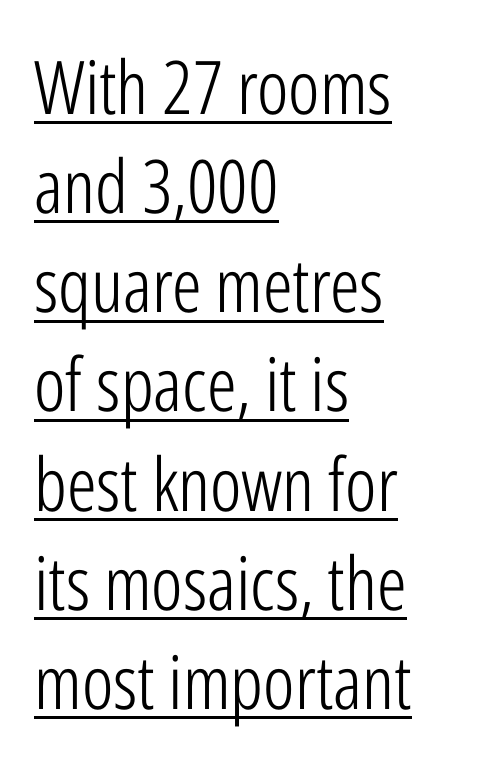
Q: Is the text bold? A: No.
Q: Is the text italic (slanted)? A: No, it is upright.
Q: Is the typeface a serif or a sans-serif typeface? A: Sans-serif.
Q: Is the text underlined? A: Yes.
Q: How is the paragraph aligned? A: Left-aligned.
Q: Is the spacing between letters normal or unusually wide? A: Normal.
Q: Is the spacing between lines tight, normal or loose? A: Normal.
Q: Width (condensed, normal, or wide)? A: Condensed.
Q: Stroke contrast? A: Low.
Q: x-height? A: Medium.
Q: Monospaced? A: No.
